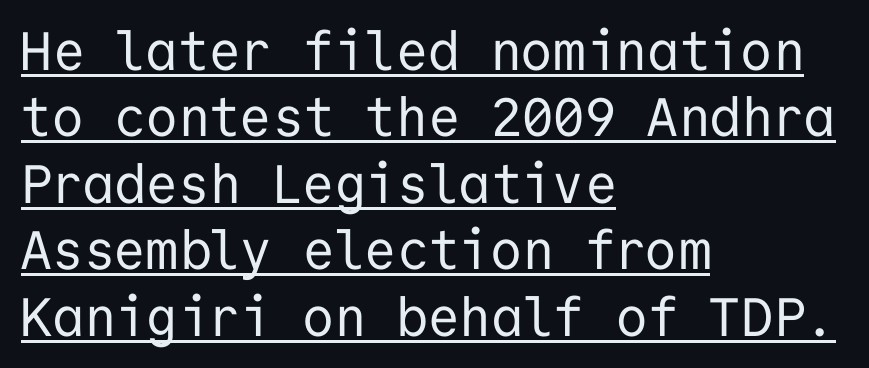
The image shows 54 px regular-weight sans-serif type, upright, monospaced; set left-aligned, line spacing 1.23x, normal letter spacing, underlined; low stroke contrast and a medium x-height.
